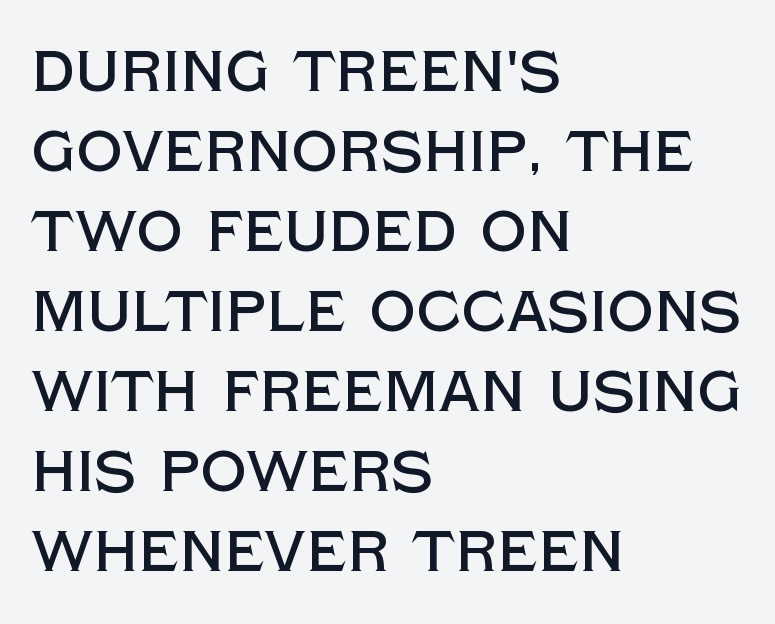
The image shows 58 px sans-serif type, upright; set left-aligned, normal line spacing (1.38x), normal letter spacing, not underlined; a large x-height.
